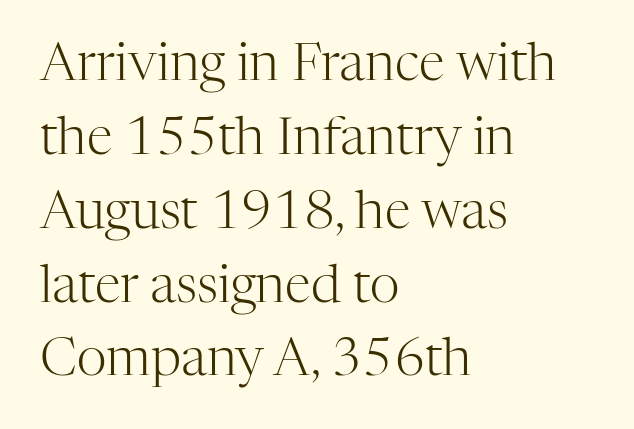
Notice how the passage keeps a crisp vertical edge on the left only. The area under the type is left untouched. Here the glyphs are tracked normally, forming tight word shapes. Check where the strokes stop: tiny serifs finish them off.
